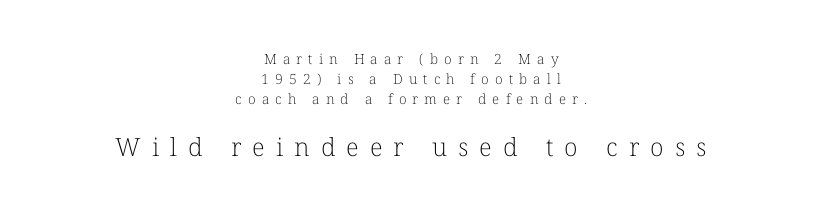
{"italic": "no", "bold": "no", "underline": "no", "align": "center", "line_spacing": "normal", "line_spacing_ratio": 1.44, "letter_spacing": "wide", "letter_spacing_em": 0.44, "larger_block": "second", "size_ratio": 1.79, "glyph_px": 25}
